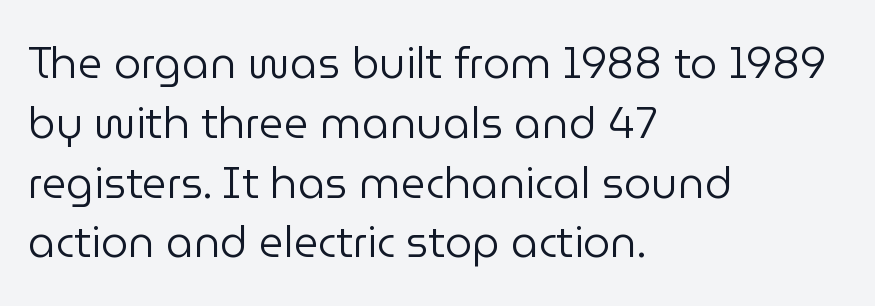
Summary of weight: not heavy and not bold. Caption: multi-line text, flush left, ragged right. This sample uses an upright cut, with every glyph sitting square on the baseline. Leading: standard.
